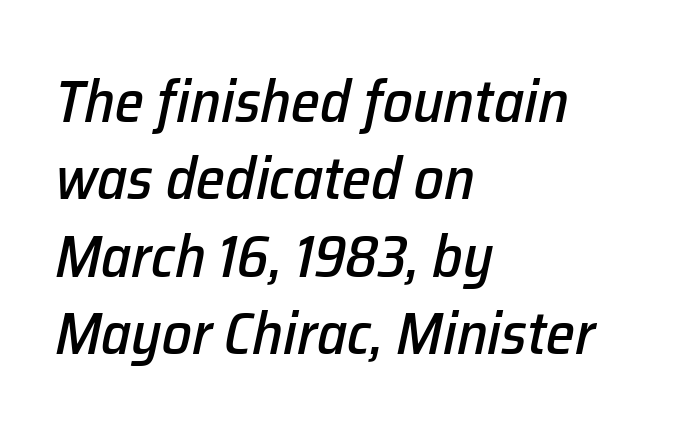
Words appear dense and cohesive because spacing is normal. Underline: absent. Think of a printed novel: that variable character pitch is what you see here. Emphasis-style slanted type is in use.
